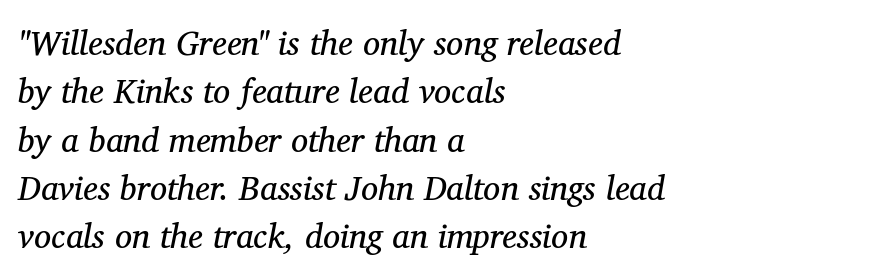
The image shows 34 px regular-weight serif type, italic (leaning right); set left-aligned, normal line spacing (1.42x), normal letter spacing, not underlined; medium stroke contrast and a medium x-height.
